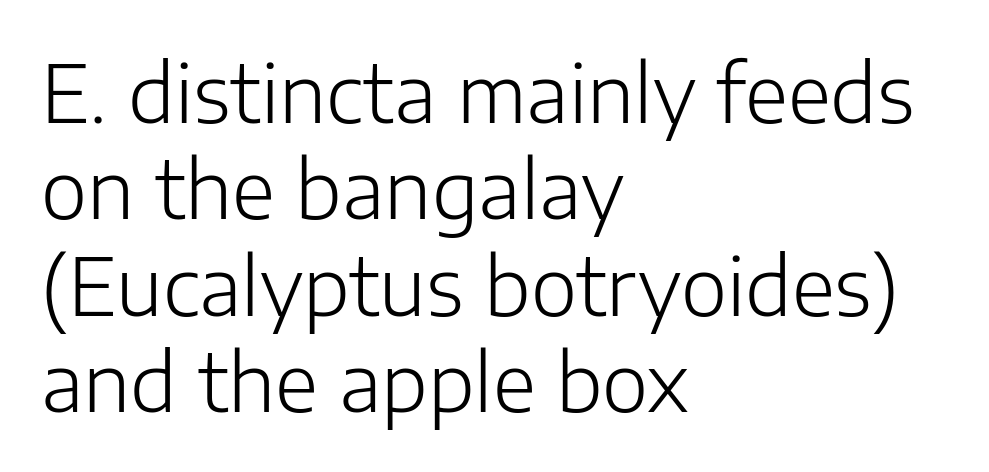
Q: Is the text bold? A: No.
Q: Is the text italic (slanted)? A: No, it is upright.
Q: Is the typeface a serif or a sans-serif typeface? A: Sans-serif.
Q: Is the text underlined? A: No.
Q: How is the paragraph aligned? A: Left-aligned.
Q: Is the spacing between letters normal or unusually wide? A: Normal.
Q: Width (condensed, normal, or wide)? A: Normal.
Q: Stroke contrast? A: Low.
Q: x-height? A: Medium.
Q: Monospaced? A: No.
